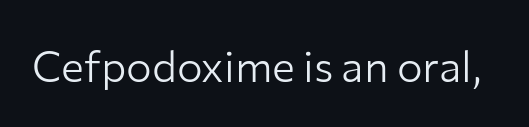
The lettering holds an erect, upright posture throughout. Summary of weight: not heavy and not bold. What stands out about the letter spacing? Nothing — it is the standard amount. The space beneath each line is pristine and unruled.
